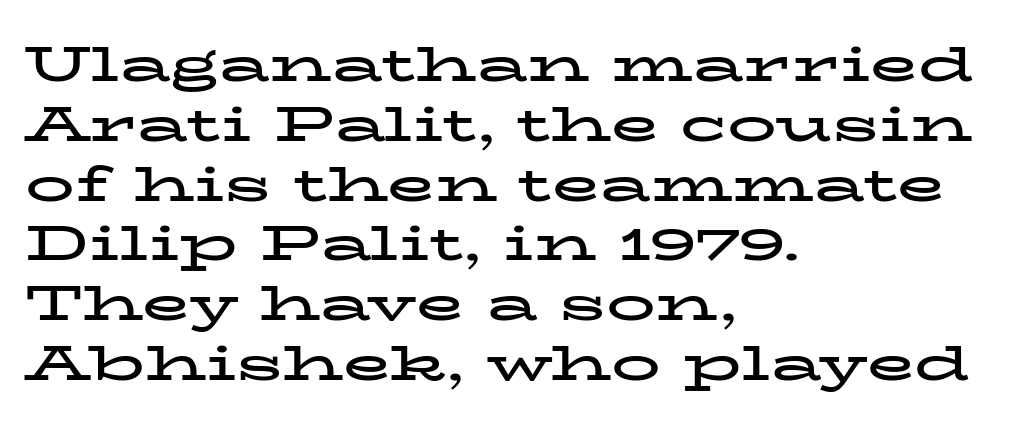
The image shows 49 px bold, wide serif type, upright; set left-aligned, line spacing 1.22x, normal letter spacing, not underlined; low stroke contrast and a medium x-height.
